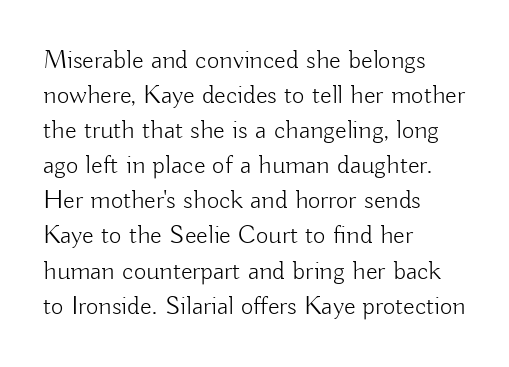
{"italic": "no", "bold": "no", "underline": "no", "align": "left", "line_spacing": "normal", "line_spacing_ratio": 1.3, "letter_spacing": "normal", "letter_spacing_em": 0.0, "glyph_px": 27}
